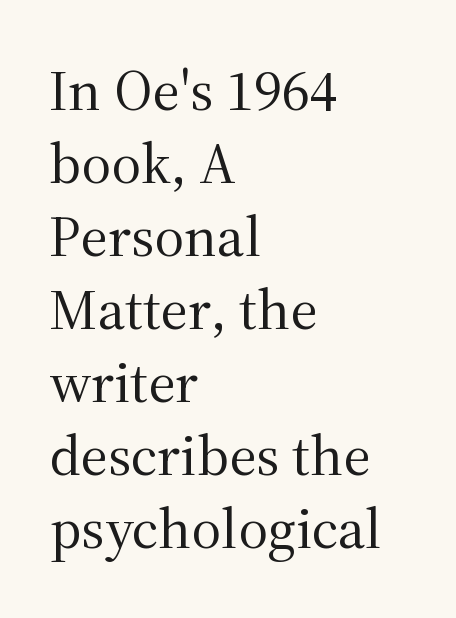
Q: Is the text bold? A: No.
Q: Is the text italic (slanted)? A: No, it is upright.
Q: Is the typeface a serif or a sans-serif typeface? A: Serif.
Q: Is the text underlined? A: No.
Q: How is the paragraph aligned? A: Left-aligned.
Q: Is the spacing between letters normal or unusually wide? A: Normal.
Q: Is the spacing between lines tight, normal or loose? A: Normal.
Q: Width (condensed, normal, or wide)? A: Normal.
Q: Stroke contrast? A: Medium.
Q: x-height? A: Medium.
Q: Monospaced? A: No.
